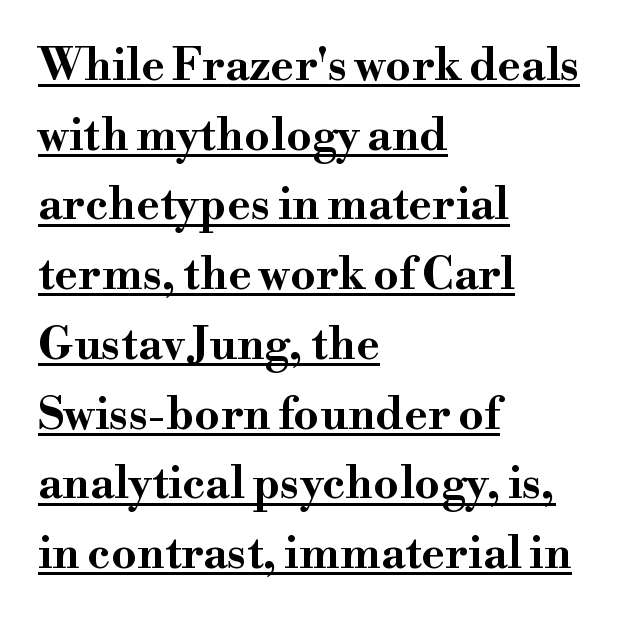
The leading is moderate, giving the passage an even texture. Heavy-handed strokes throughout: this text is bold. The letterforms sit shoulder to shoulder at normal distance. Varying glyph widths throughout — classic text-font behaviour.
